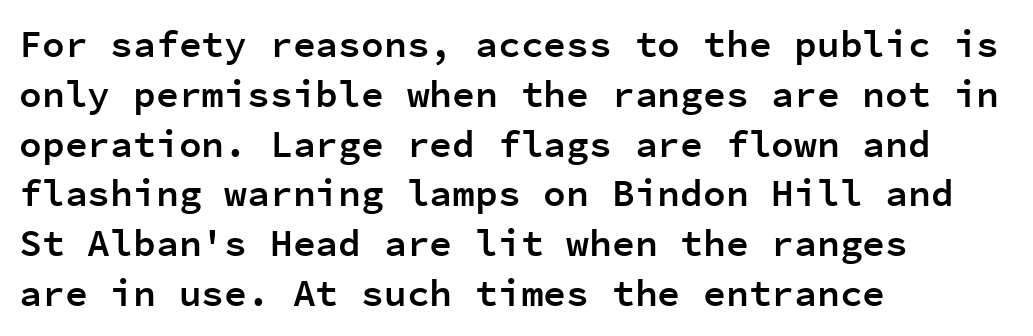
Q: Is the text bold? A: Semi-bold.
Q: Is the text italic (slanted)? A: No, it is upright.
Q: Is the typeface a serif or a sans-serif typeface? A: Sans-serif.
Q: Is the text underlined? A: No.
Q: How is the paragraph aligned? A: Left-aligned.
Q: Is the spacing between letters normal or unusually wide? A: Normal.
Q: Is the spacing between lines tight, normal or loose? A: Normal.
Q: Width (condensed, normal, or wide)? A: Normal.
Q: Stroke contrast? A: Low.
Q: x-height? A: Medium.
Q: Monospaced? A: Yes.
